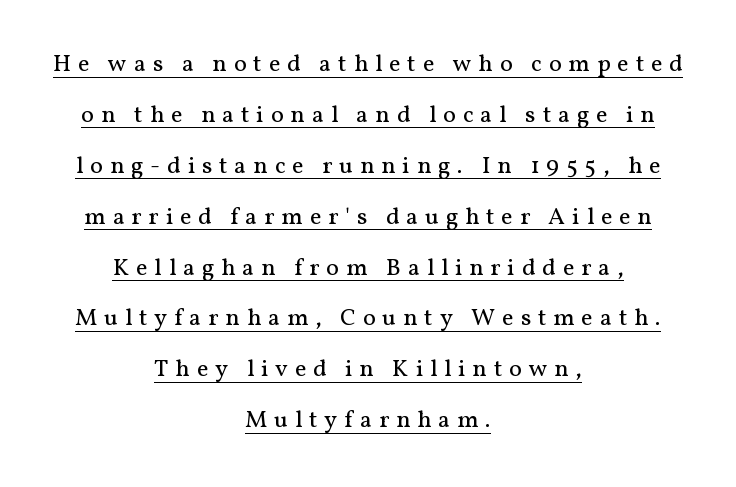
Notice how the passage keeps no hard edge, just a central spine. Does the lettering tilt? It doesn't — this is upright. Each stroke keeps to a modest, everyday thickness or less. This sample uses expanded letter spacing, leaving extra air between glyphs. The typesetter has applied underlining to the passage shown.
